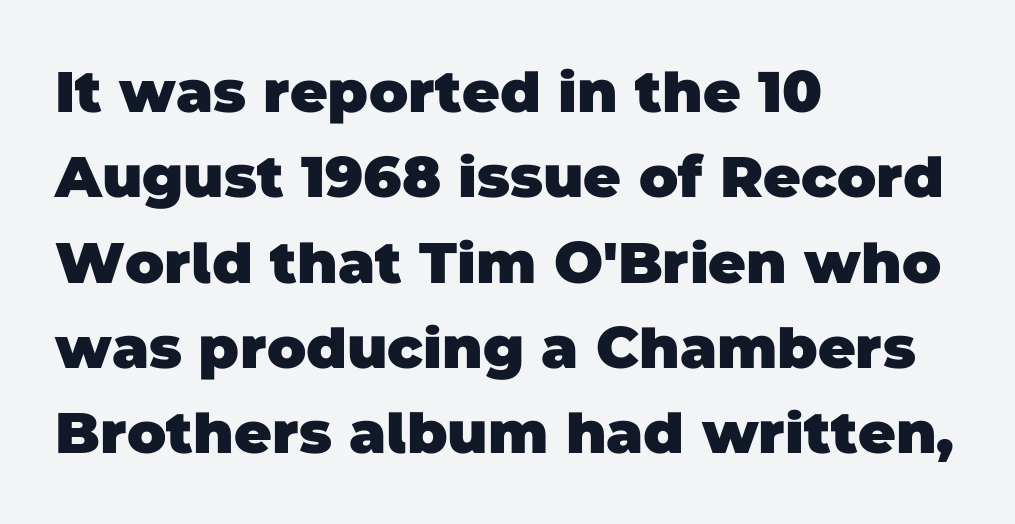
{"serif": "no", "bold": "yes", "weight": "heavy", "width": "normal", "stroke_contrast": "low", "x_height": "large", "monospaced": "no", "underline": "no", "align": "left", "line_spacing": "normal", "line_spacing_ratio": 1.47, "letter_spacing": "normal", "letter_spacing_em": 0.0, "glyph_px": 58}
